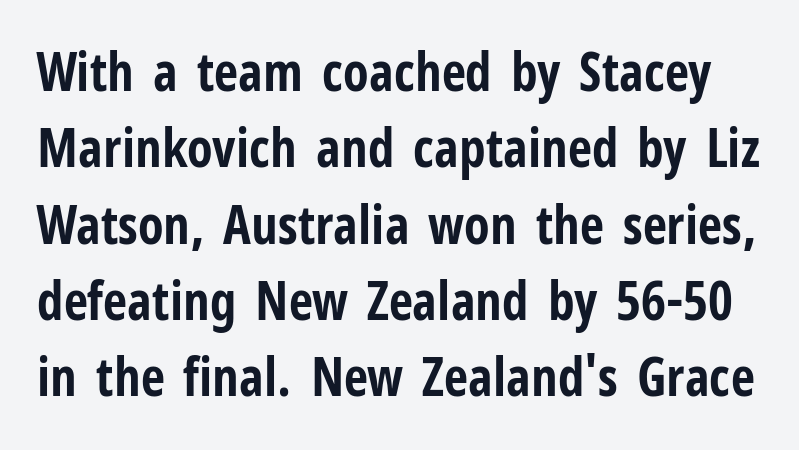
Character widths vary here, with narrow letters taking less room than wide ones. When letters stand straight like this, we call the style roman or upright. You'd pick this weight for a headline — it's a proper bold. The specimen omits any rule beneath the text block's lines. Summary of vertical rhythm: regular, with standard interline spacing. Nothing unusual about the tracking: characters are spaced as the font intends.
